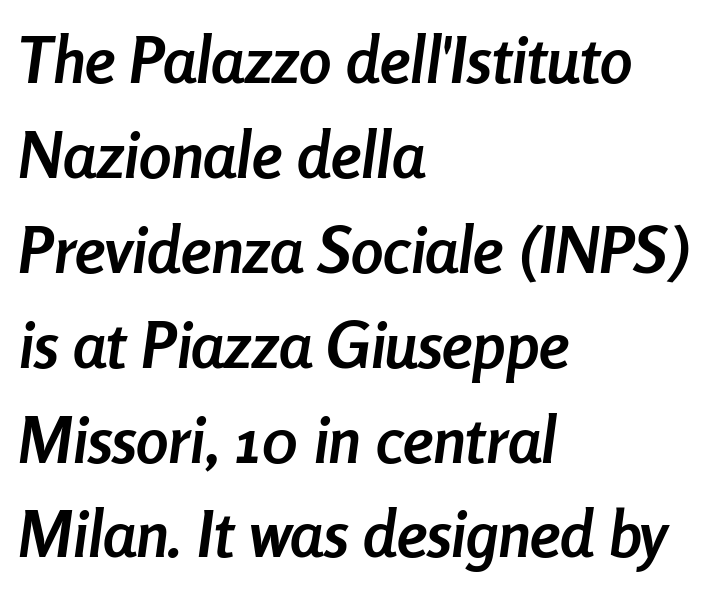
Tracking value appears to be zero — textbook default spacing. Posture: slanted. Left-aligned paragraph, ragged on the right. Successive baselines arrive at the customary interval. Beneath every word, the page is bare. Spacing verdict: proportional, widths tailored to each character.
